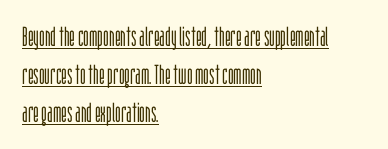
If you drew a ruler down the left edge, every line would touch it. A typesetter would call this zero additional tracking. The passage shown is not bold in any degree. Caption: lettering with a line underneath. Does the leading feel generous? No, just average. Do the letters lean? They stand straight.
